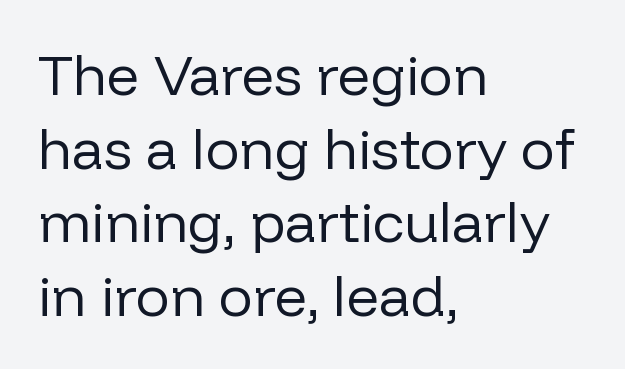
The rendering uses natural spacing where letterforms have individual widths. These lines are composed in type without serifs. Visually the block forms a straight wall on the left and a jagged coastline on the right. These glyphs show unthickened strokes, regular width or finer. There is no visible air inserted between adjacent glyphs. Students, observe: this is what conventionally led text looks like.
